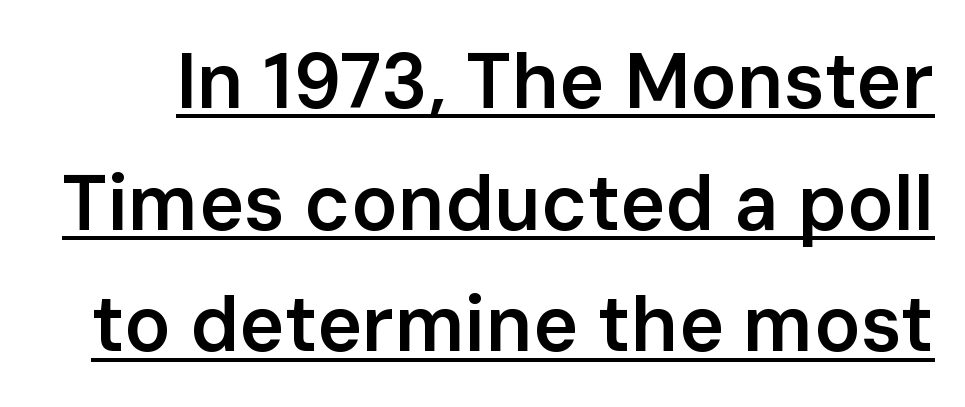
The image shows 77 px semibold sans-serif type, upright; set normal line spacing (1.58x), normal letter spacing, underlined; low stroke contrast and a medium x-height.
